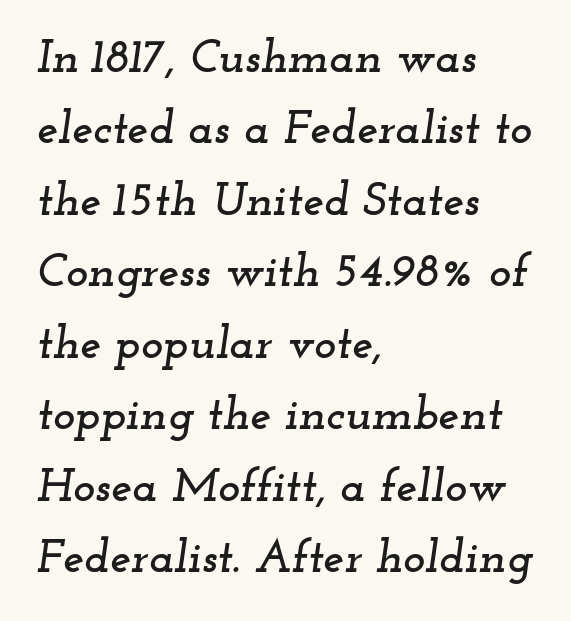
The image shows 47 px wide serif type, italic (leaning right); set left-aligned, normal line spacing (1.52x), normal letter spacing, not underlined; low stroke contrast and a small x-height.
